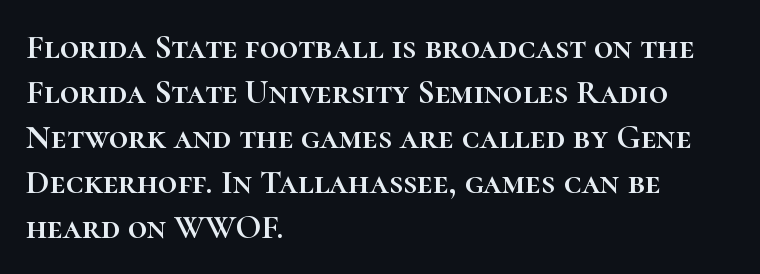
{"italic": "no", "width": "normal", "stroke_contrast": "high", "x_height": "medium", "monospaced": "no", "underline": "no", "align": "left", "line_spacing": "normal", "line_spacing_ratio": 1.32, "letter_spacing": "normal", "letter_spacing_em": 0.0, "glyph_px": 34}
